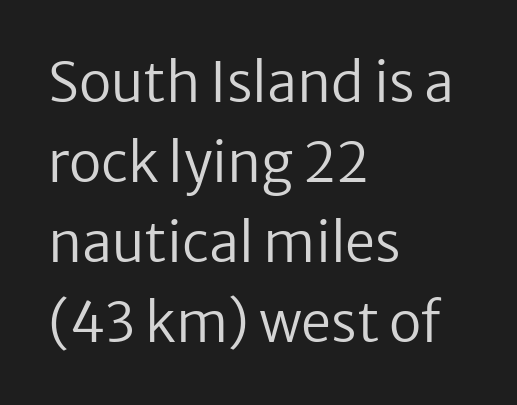
Q: Is the text bold? A: No.
Q: Is the text italic (slanted)? A: No, it is upright.
Q: Is the typeface a serif or a sans-serif typeface? A: Sans-serif.
Q: Is the text underlined? A: No.
Q: How is the paragraph aligned? A: Left-aligned.
Q: Is the spacing between letters normal or unusually wide? A: Normal.
Q: Is the spacing between lines tight, normal or loose? A: Normal.
Q: Width (condensed, normal, or wide)? A: Normal.
Q: Stroke contrast? A: Low.
Q: x-height? A: Medium.
Q: Monospaced? A: No.
